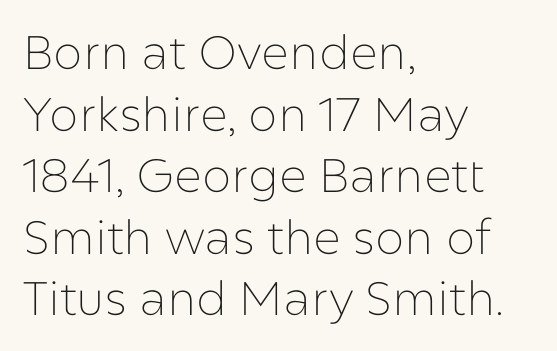
The type sits square on the baseline with zero lean. The passage shown is not bold in any degree. This rendering leaves character spacing at its baseline value. Regular leading. In CSS terms this would be text-align: left.
